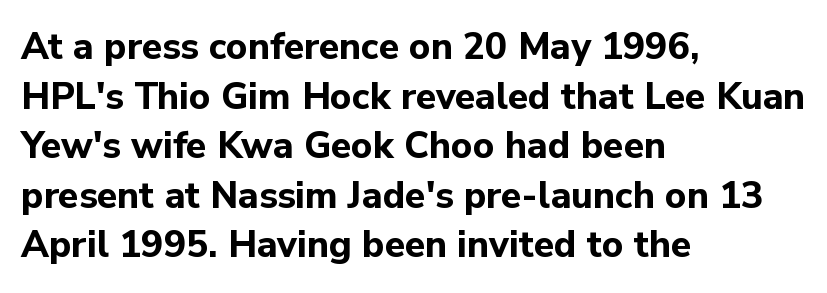
The image shows 37 px bold sans-serif type, upright; set left-aligned, normal line spacing (1.34x), normal letter spacing, not underlined; low stroke contrast and a medium x-height.
